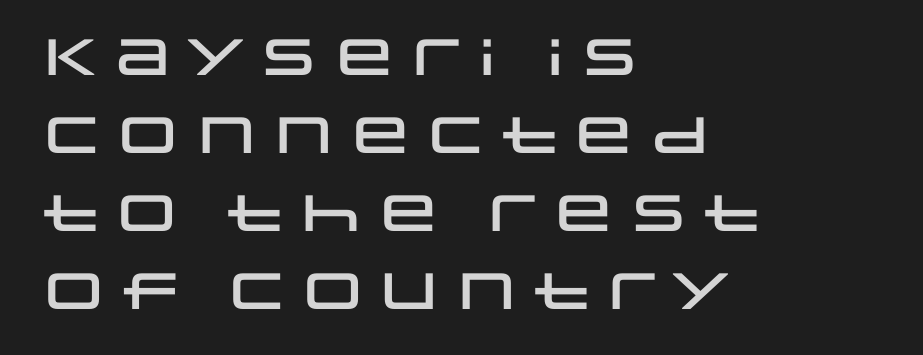
Unmarked baselines from the first word to the last. These lines are rendered in a variable-pitch font. Does the copy run flush right? No — it runs flush left. Leading matches the norm, producing a regular column. Check where the strokes stop: nothing finishes them off — pure sans.
